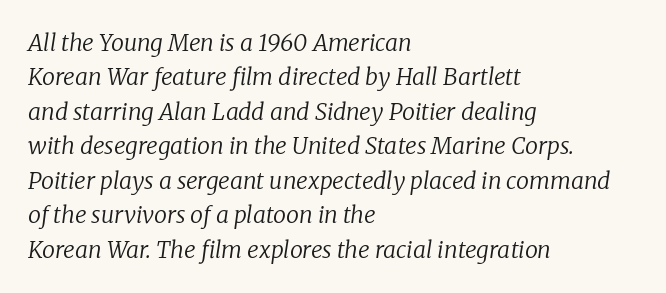
The image shows 23 px text type, italic (leaning right); set left-aligned, normal line spacing (1.5x), normal letter spacing, not underlined.
